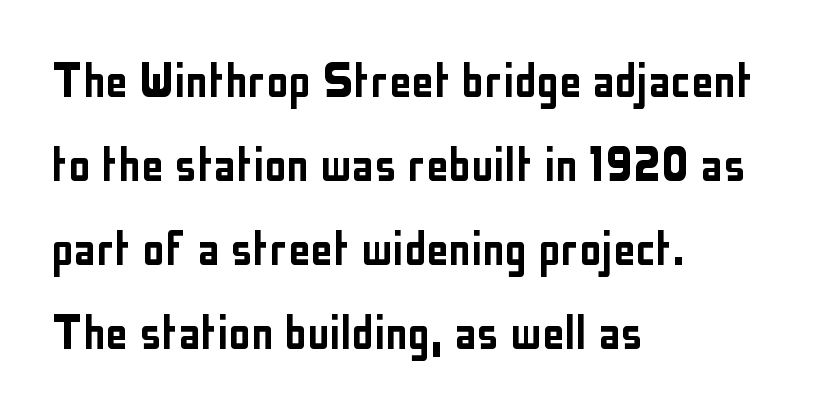
{"serif": "no", "italic": "no", "width": "condensed", "stroke_contrast": "low", "x_height": "medium", "monospaced": "no", "underline": "no", "align": "left", "line_spacing": "normal", "line_spacing_ratio": 1.5, "letter_spacing": "normal", "letter_spacing_em": 0.0, "glyph_px": 56}
